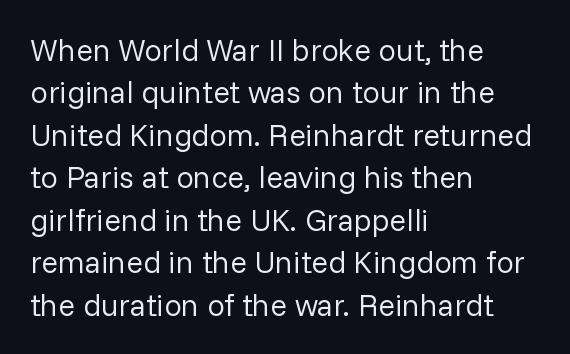
Nope, no serifs anywhere on these letters. Notice how descenders clear the ascenders below comfortably — that's standard leading. Letters have the restrained weight of plain body copy at most. Just letters on the line, the space beneath them empty.
